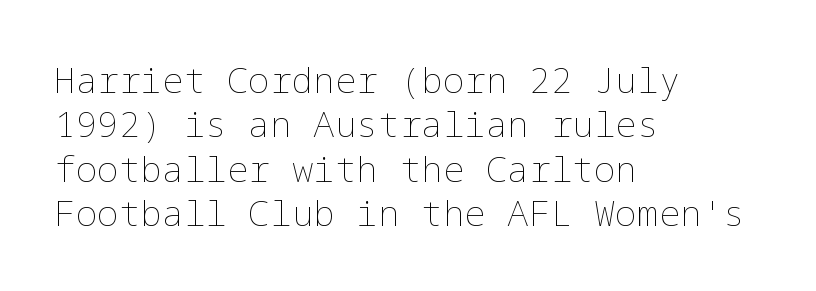
The paragraph has a hard left edge and a soft right edge. Here the glyphs are tracked normally, forming tight word shapes. On a weight scale, this lands at 450 or below. A roman cut, with each character standing at attention.
